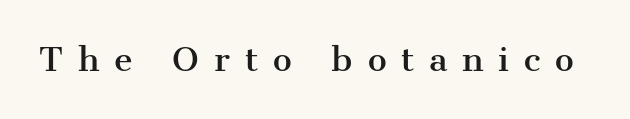
{"serif": "yes", "italic": "no", "width": "normal", "stroke_contrast": "medium", "x_height": "medium", "monospaced": "no", "underline": "no", "letter_spacing": "wide", "letter_spacing_em": 0.46, "glyph_px": 32}
